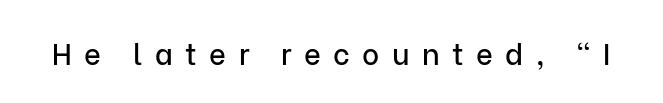
The image shows 29 px sans-serif type, upright; set unusually wide letter spacing (+0.43 em), not underlined; low stroke contrast and a medium x-height.
